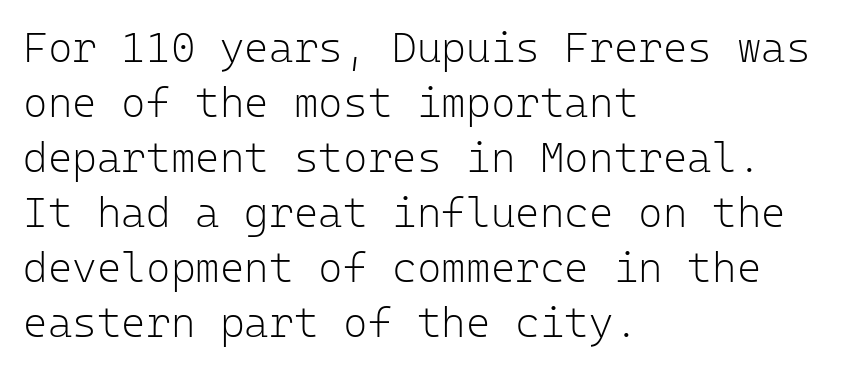
The image shows 42 px light sans-serif type, upright, monospaced; set left-aligned, normal line spacing (1.31x), normal letter spacing, not underlined; low stroke contrast and a medium x-height.
